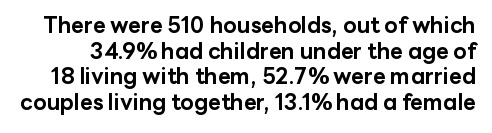
{"italic": "no", "bold": "yes", "underline": "no", "line_spacing_ratio": 1.17, "letter_spacing": "normal", "letter_spacing_em": 0.0, "glyph_px": 22}
